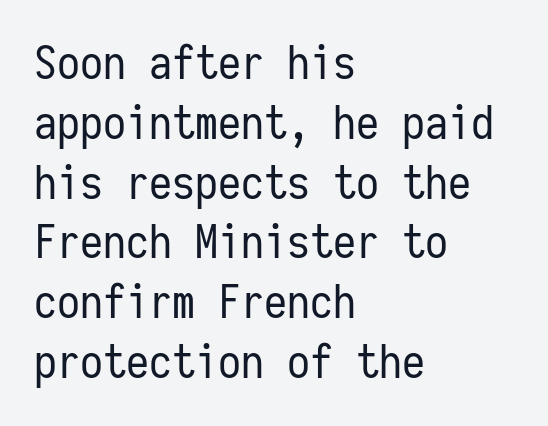
Q: Is the text bold? A: No.
Q: Is the text italic (slanted)? A: No, it is upright.
Q: Is the typeface a serif or a sans-serif typeface? A: Sans-serif.
Q: Is the text underlined? A: No.
Q: How is the paragraph aligned? A: Left-aligned.
Q: Is the spacing between letters normal or unusually wide? A: Normal.
Q: Is the spacing between lines tight, normal or loose? A: Normal.
Q: Width (condensed, normal, or wide)? A: Condensed.
Q: Stroke contrast? A: Low.
Q: x-height? A: Medium.
Q: Monospaced? A: Yes.
